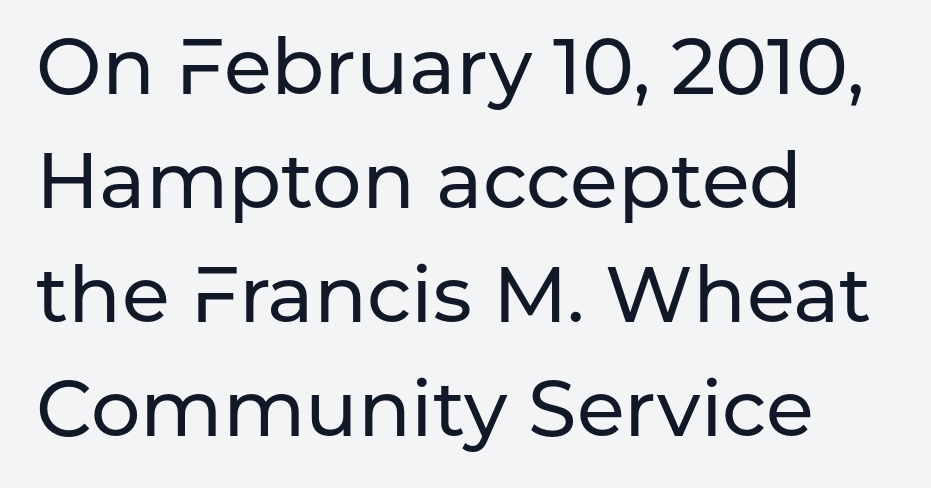
Check under the words: just untouched page. These lines are rendered in a variable-pitch font. Note: no serifs on the glyphs. Leading matches the norm, producing a regular column. Spacing between characters is what you'd get straight out of the box.
